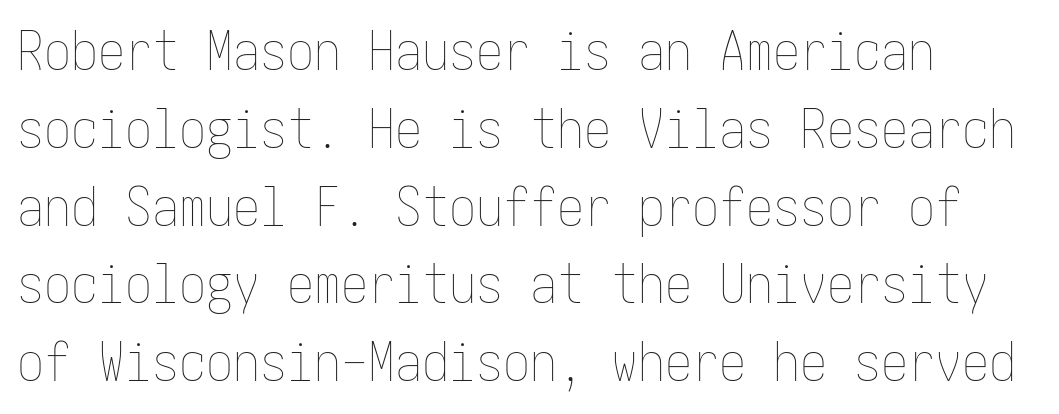
{"italic": "no", "bold": "no", "weight": "thin", "width": "condensed", "stroke_contrast": "low", "x_height": "medium", "underline": "no", "align": "left", "line_spacing": "normal", "line_spacing_ratio": 1.44, "letter_spacing": "normal", "letter_spacing_em": 0.0, "glyph_px": 54}
